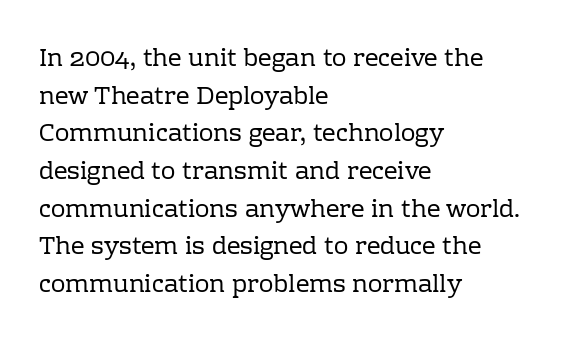
The setting favours the left margin, as ordinary paragraphs usually do. The face looks like a standard text weight, possibly lighter. Each row of text sits above clean, open space. Posture: straight, roman, zero tilt.
